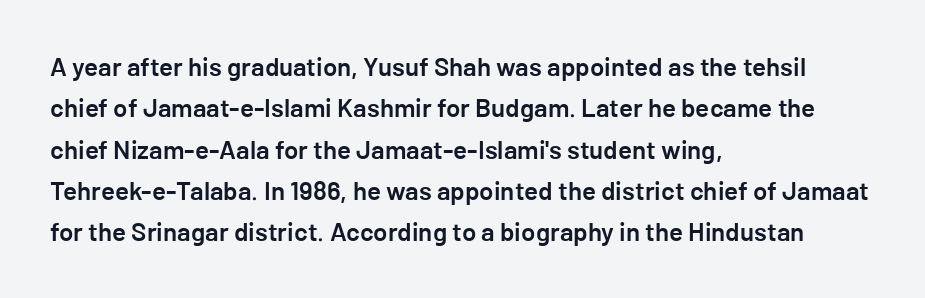
Q: Is the text bold? A: Semi-bold.
Q: Is the text italic (slanted)? A: No, it is upright.
Q: Is the text underlined? A: No.
Q: How is the paragraph aligned? A: Left-aligned.
Q: Is the spacing between letters normal or unusually wide? A: Normal.
Q: Is the spacing between lines tight, normal or loose? A: Normal.
